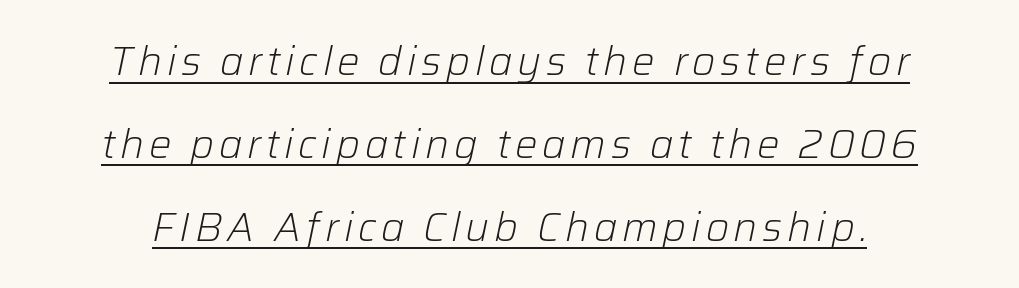
Compared with typical paragraphs, the rows here are farther apart. Rendered with sloped, italic letterforms. Weight: regular or lighter. What decoration does the sample have? An underline. These lines are rendered in a variable-pitch font. A centered setting, common on invitations and titles, is used for this passage.
